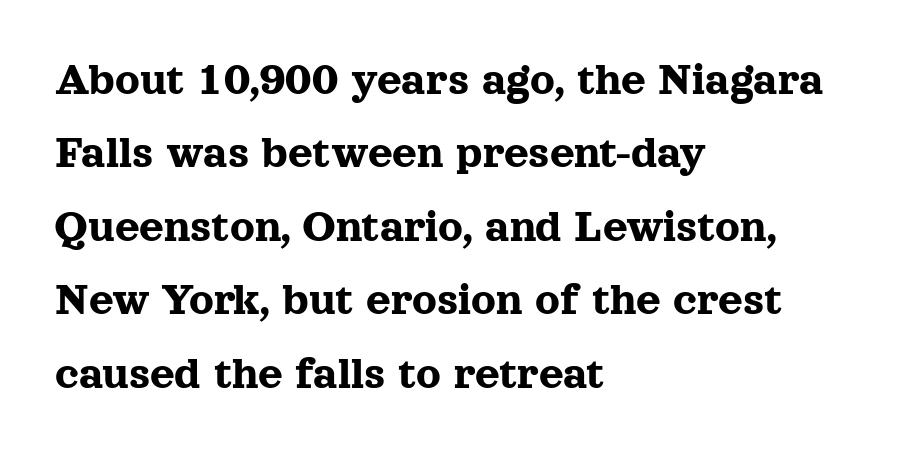
Each letter's strokes conclude with small projecting serifs. The setting favours the left margin, as ordinary paragraphs usually do. One glance says typical: line gaps are just what's usual. The axis of the letterforms is exactly vertical. Between one letter and the next there's only the usual sliver of space.
